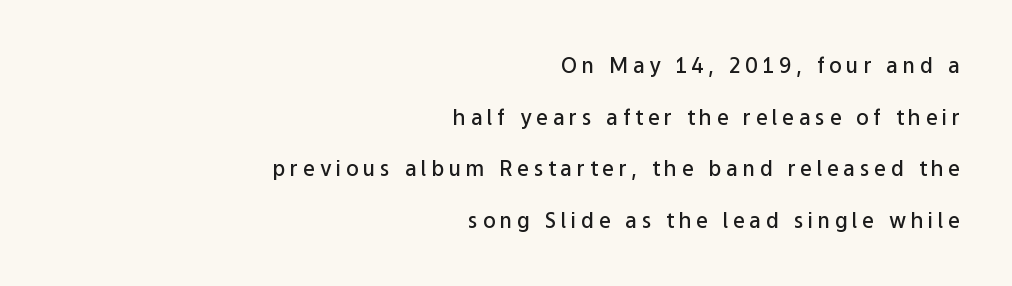
Tracking here is generous; glyphs stand well apart from one another. The rendering uses a large line-height, opening up the rows. Horizontally, the lines are justified to the trailing edge only. Does the lettering tilt? It doesn't — this is upright. Weight check: semibold — heavier than regular, not quite bold. This rendering features lettering with no underline.
